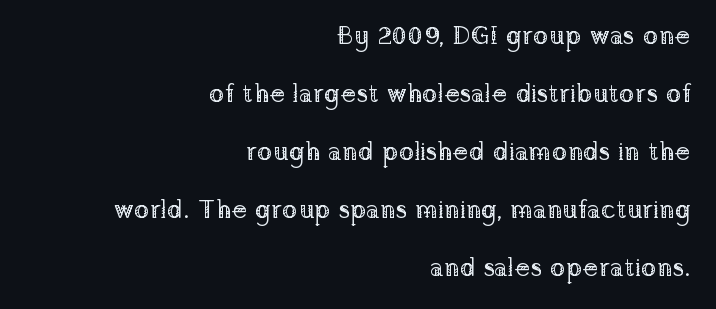
{"italic": "no", "bold": "no", "underline": "no", "align": "right", "line_spacing": "loose", "line_spacing_ratio": 2.23, "letter_spacing": "normal", "letter_spacing_em": 0.0, "glyph_px": 26}
